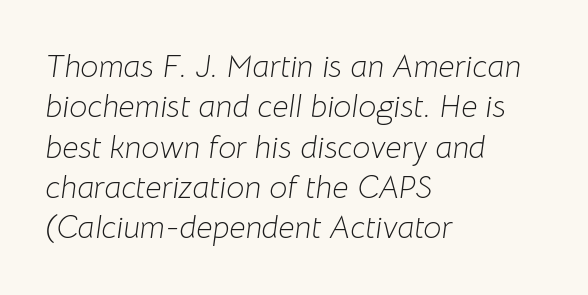
{"italic": "yes", "lean": "right", "slant_degrees": 8, "bold": "no", "weight": "light", "width": "normal", "stroke_contrast": "low", "x_height": "medium", "monospaced": "no", "underline": "no", "align": "left", "line_spacing": "normal", "line_spacing_ratio": 1.26, "letter_spacing": "normal", "letter_spacing_em": 0.0, "glyph_px": 32}
